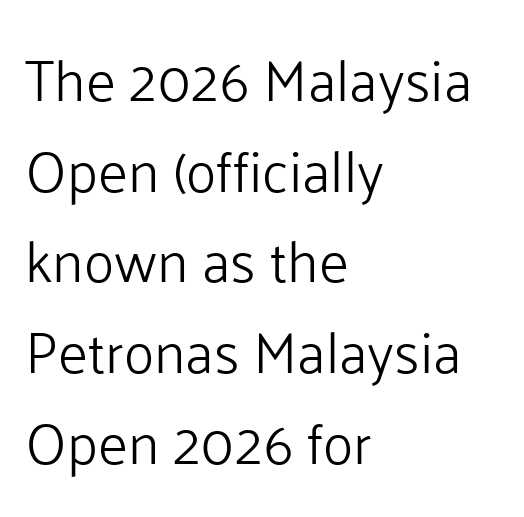
{"serif": "no", "italic": "no", "bold": "no", "weight": "light", "width": "normal", "stroke_contrast": "low", "x_height": "medium", "monospaced": "no", "underline": "no", "align": "left", "line_spacing": "normal", "line_spacing_ratio": 1.59, "letter_spacing": "normal", "letter_spacing_em": 0.0, "glyph_px": 57}
